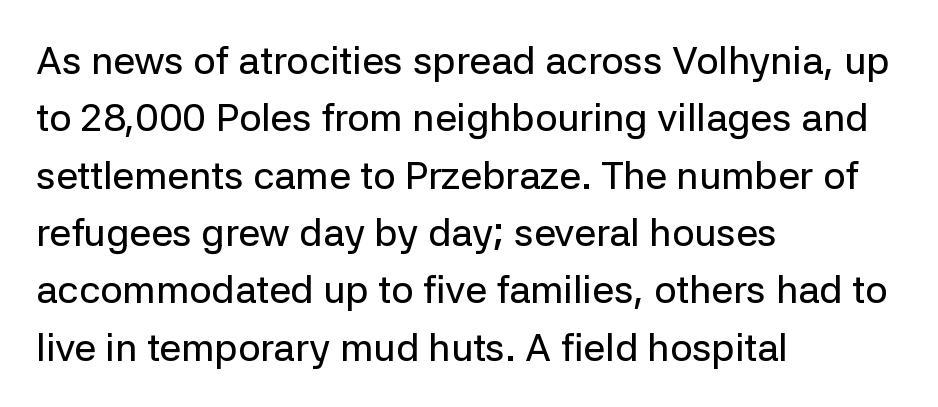
{"serif": "no", "italic": "no", "width": "normal", "stroke_contrast": "low", "x_height": "medium", "monospaced": "no", "underline": "no", "align": "left", "line_spacing": "normal", "line_spacing_ratio": 1.47, "letter_spacing": "normal", "letter_spacing_em": 0.0, "glyph_px": 39}
